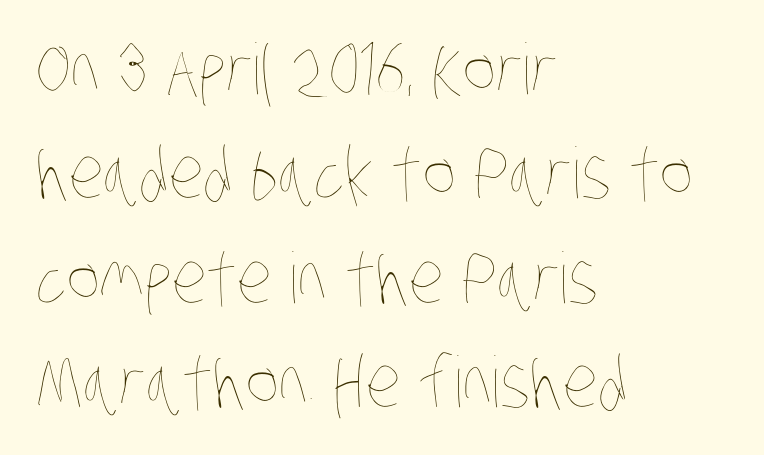
The image shows 70 px thin, condensed type; set left-aligned, normal line spacing (1.49x), normal letter spacing, not underlined; low stroke contrast and a large x-height.
